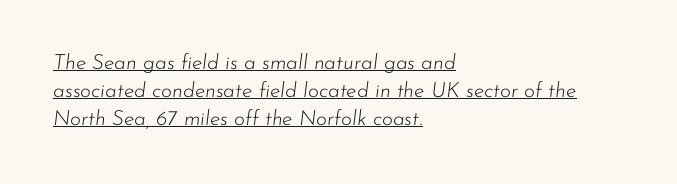
Compared with a centered layout, this one pins lines to the left instead. The tracking reads as untouched default to a designer's eye. Bold? No — there's no thickening of the strokes. Characters are canted at an angle relative to the baseline's perpendicular.
